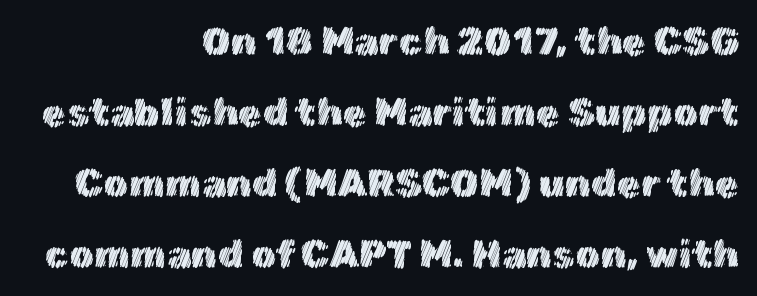
Compared with a flush-left layout, this one pins lines to the opposite, right side. Does the lettering tilt? It doesn't — this is upright. Spacing verdict: proportional, widths tailored to each character. No extra tracking has been applied to these lines. Letters rest on an invisible, unmarked baseline.
